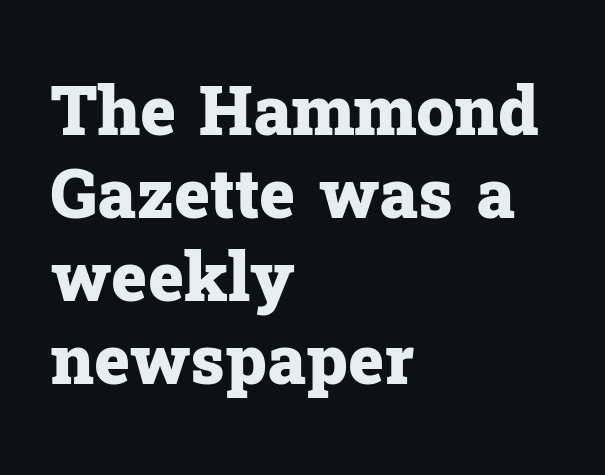
The image shows 68 px heavy serif type, upright; set left-aligned, line spacing 1.22x, normal letter spacing, not underlined; low stroke contrast and a medium x-height.
